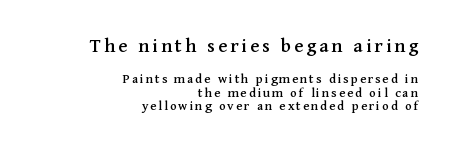
Style check: upright. Compare the two chunks: the upper has the greater cap height. The glyphs are unaccompanied by any horizontal stroke below them. Leftover space on each line is placed entirely before the opening word. If you measured baseline to baseline, you'd find a short distance.
